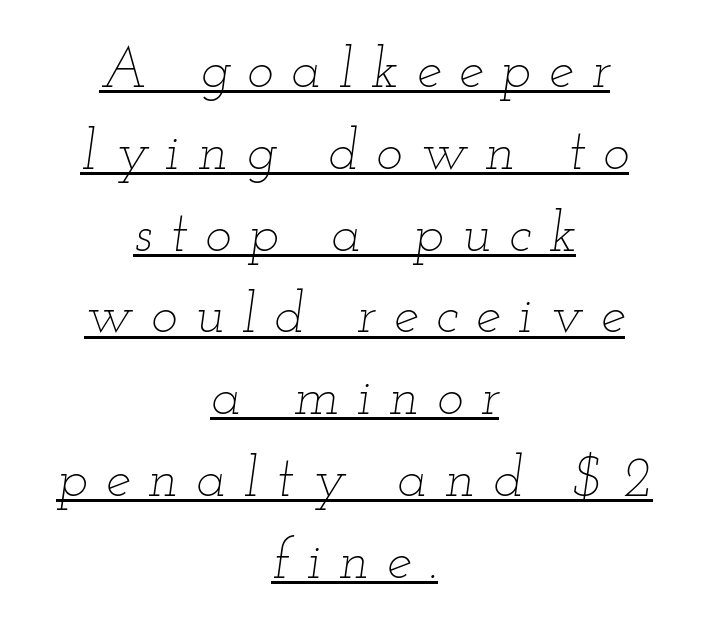
Q: Is the text bold? A: No.
Q: Is the text italic (slanted)? A: Yes, it leans right by about 12 degrees.
Q: Is the text underlined? A: Yes.
Q: How is the paragraph aligned? A: Centered.
Q: Is the spacing between letters normal or unusually wide? A: Unusually wide.
Q: Is the spacing between lines tight, normal or loose? A: Normal.
Q: Width (condensed, normal, or wide)? A: Wide.
Q: Stroke contrast? A: Low.
Q: x-height? A: Small.
Q: Monospaced? A: No.
